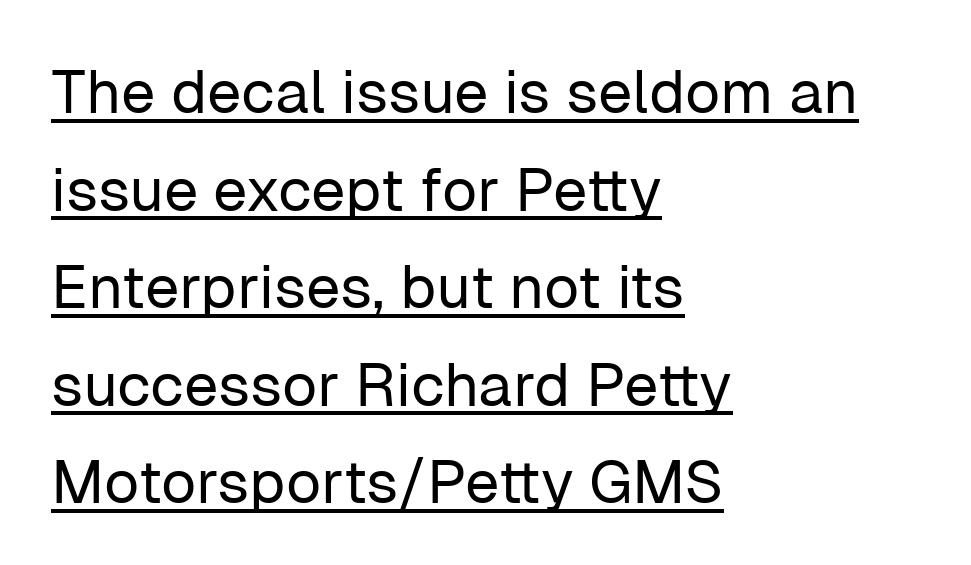
{"serif": "no", "italic": "no", "bold": "no", "weight": "regular", "width": "normal", "stroke_contrast": "low", "x_height": "medium", "monospaced": "no", "underline": "yes", "align": "left", "line_spacing": "normal", "line_spacing_ratio": 1.6, "letter_spacing": "normal", "letter_spacing_em": 0.0, "glyph_px": 61}
